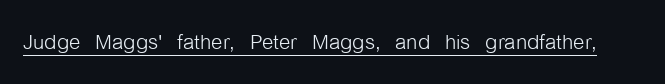
Short note: letters normally spaced. On a weight scale, this lands at 450 or below. Think of a printed novel: that variable character pitch is what you see here. Stroke terminals: plain, sans-serif. Characters remain perfectly vertical along every line.
